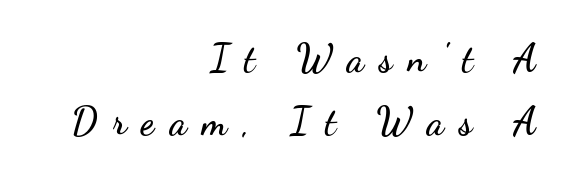
The image shows 38 px wide sans-serif type; set right-aligned, normal line spacing (1.65x), unusually wide letter spacing (+0.4 em), not underlined; low stroke contrast and a small x-height.
